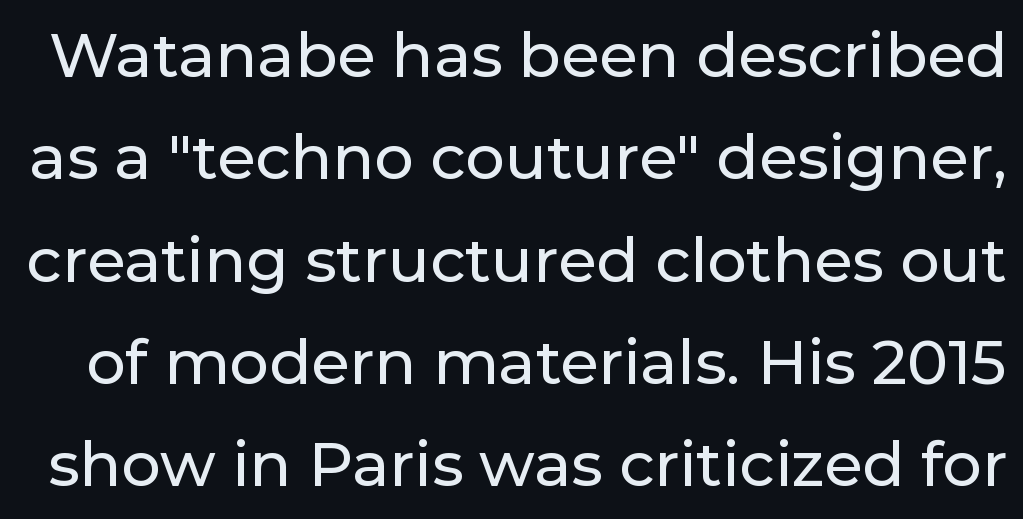
{"serif": "no", "italic": "no", "width": "normal", "stroke_contrast": "low", "x_height": "medium", "monospaced": "no", "underline": "no", "line_spacing": "normal", "line_spacing_ratio": 1.65, "letter_spacing": "normal", "letter_spacing_em": 0.0, "glyph_px": 62}
